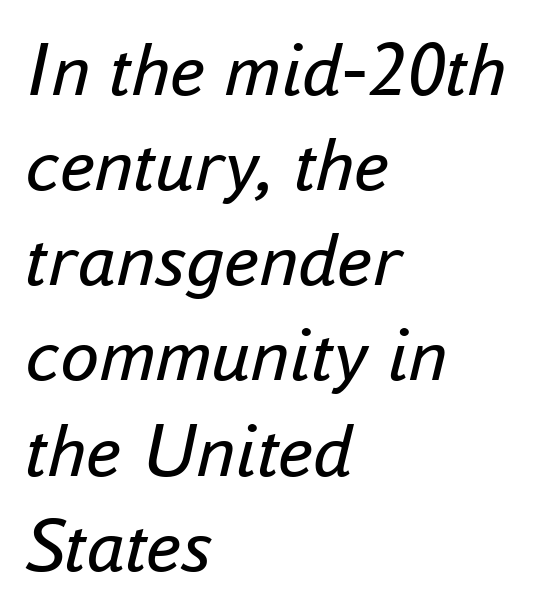
The image shows 78 px regular-weight type, italic (leaning right); set left-aligned, line spacing 1.22x, normal letter spacing, not underlined; low stroke contrast and a small x-height.
